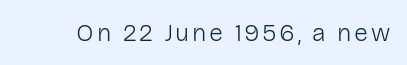
The image shows 25 px text type, upright; set not underlined.
